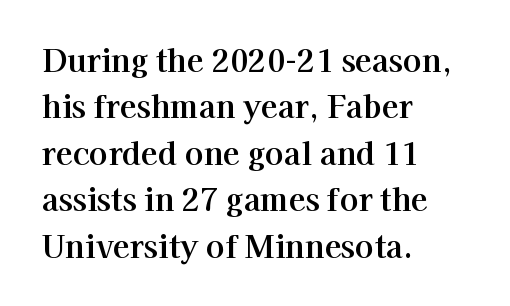
Descender tails drop into unmarked territory. Notice how the passage keeps a crisp vertical edge on the left only. Spacing verdict: proportional, widths tailored to each character. In terms of leading, this rendering sits right in the middle. Is this a sans? No — the strokes have serifs. The specimen reads as upright at a glance.
